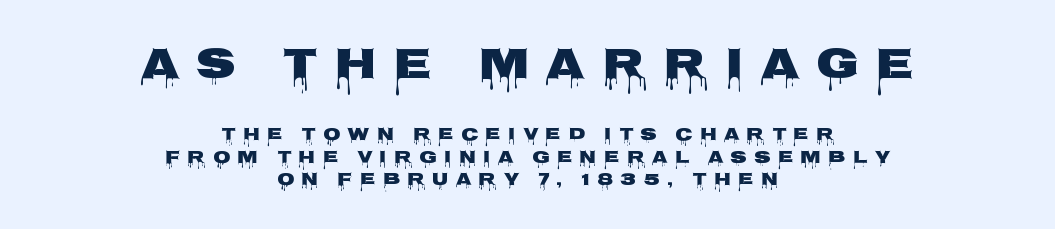
The letters advance in unequal steps, a hallmark of proportional type. Tracking here is generous; glyphs stand well apart from one another. In terms of letterform style, serifs are entirely absent. Bold? Absolutely — the strokes are thick and heavy. Neither beginnings nor endings align; midpoints do. The first block has been scaled up relative to the second.
